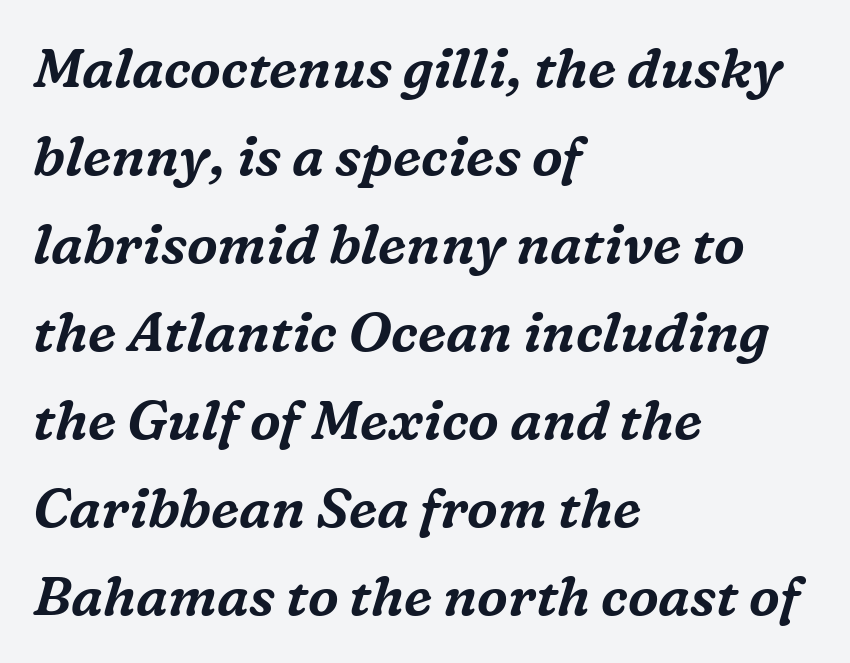
Casual observation: everything's shoved over to the left. This rendering employs a face with finishing strokes, i.e., a serif. Do the characters align in a grid? No, the font is proportional. Here the glyphs are tracked normally, forming tight word shapes.
